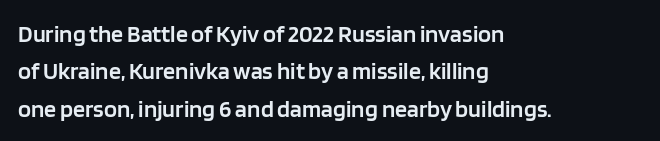
Summary of vertical rhythm: regular, with standard interline spacing. Do the letters lean? They stand straight. The passage is arranged the way most books set body copy — flush left. Bare-footed words on every line. The gaps between neighbouring characters are ordinary and unremarkable.
